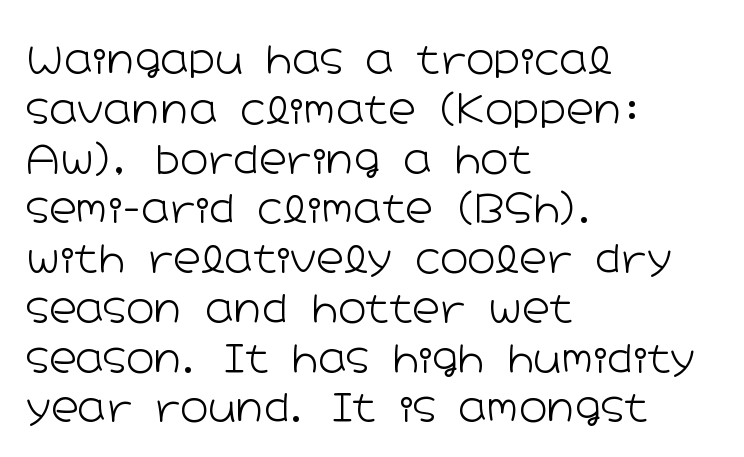
In terms of posture, this sample is upright. No chunkiness to these letters — they're not bold. The passage shown is not underscored anywhere. Teacher's note: observe the even left margin — that is flush-left alignment.
